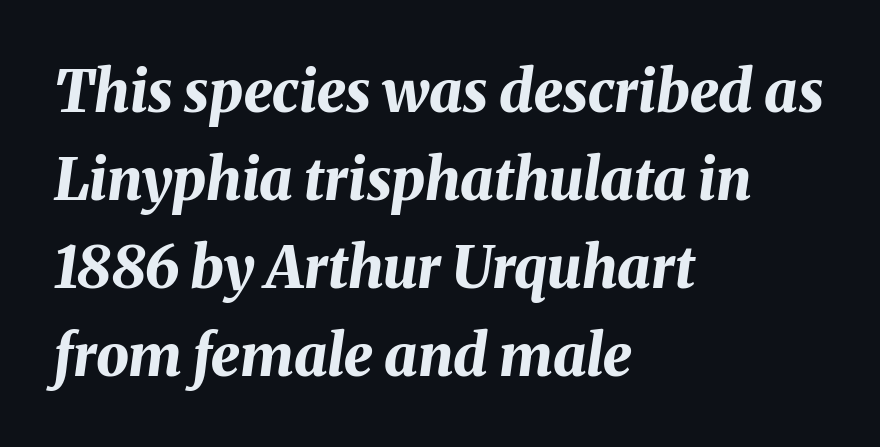
Q: Is the text bold? A: Yes.
Q: Is the text italic (slanted)? A: Yes, it leans right by about 8 degrees.
Q: Is the text underlined? A: No.
Q: How is the paragraph aligned? A: Left-aligned.
Q: Is the spacing between letters normal or unusually wide? A: Normal.
Q: Is the spacing between lines tight, normal or loose? A: Normal.
Q: Width (condensed, normal, or wide)? A: Normal.
Q: Stroke contrast? A: Medium.
Q: x-height? A: Medium.
Q: Monospaced? A: No.
